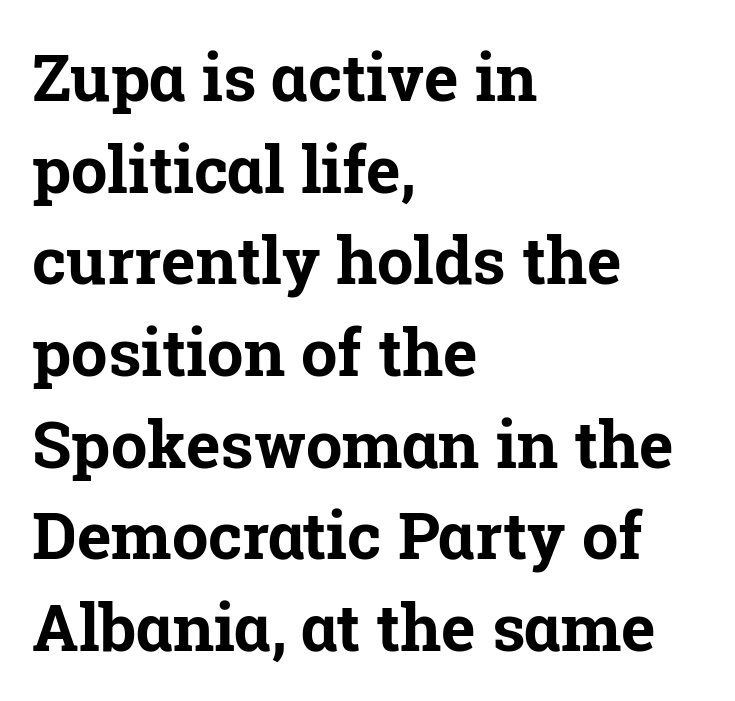
{"serif": "yes", "italic": "no", "bold": "yes", "weight": "bold", "width": "normal", "stroke_contrast": "low", "x_height": "medium", "monospaced": "no", "underline": "no", "align": "left", "line_spacing": "normal", "line_spacing_ratio": 1.41, "letter_spacing": "normal", "letter_spacing_em": 0.0, "glyph_px": 65}
